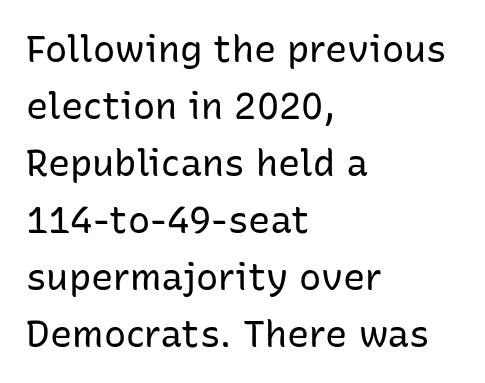
The image shows 37 px regular-weight sans-serif type, upright; set left-aligned, normal line spacing (1.54x), normal letter spacing, not underlined; low stroke contrast and a medium x-height.
